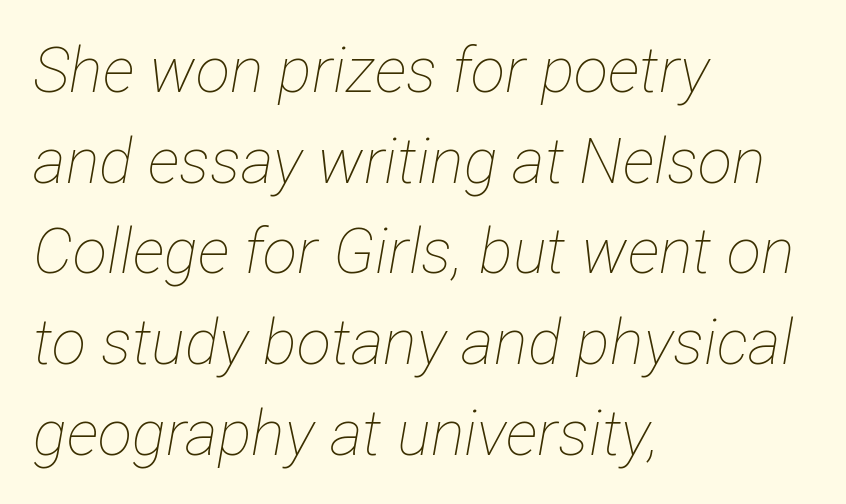
The image shows 63 px thin, condensed type, italic (leaning right); set left-aligned, normal line spacing (1.44x), normal letter spacing, not underlined; low stroke contrast and a medium x-height.
